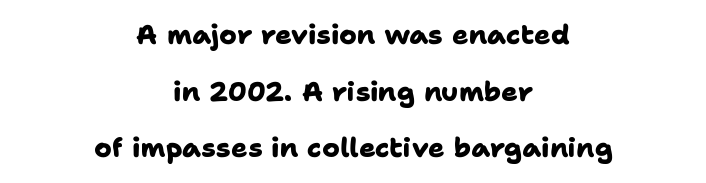
Layout note: lines centered. Honestly, the letter spacing is just normal — you wouldn't notice it. Descender tails drop into unmarked territory. Each glyph is drawn with heavy, bold strokes.
